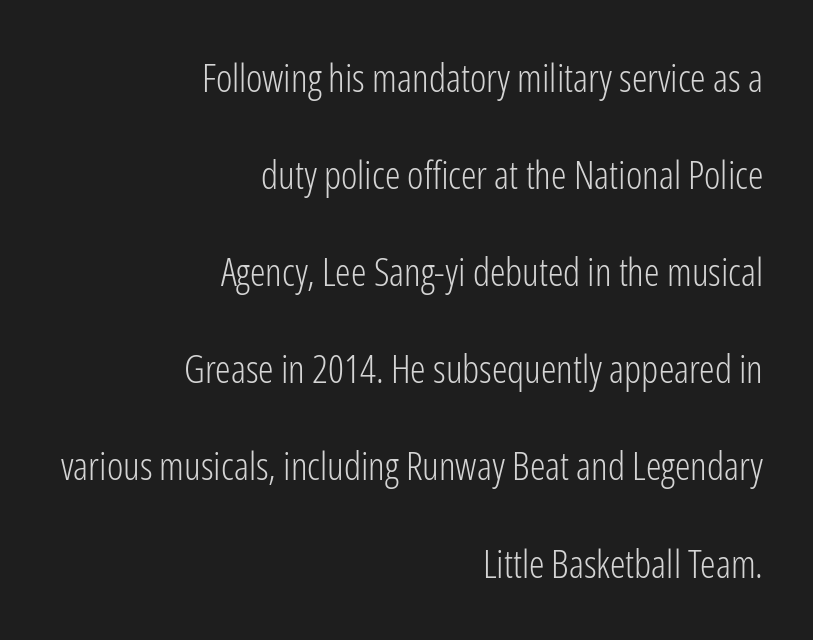
Check the space under the baseline: it is left empty. The typeface has the unassuming heft of standard copy or less. Typographically, this falls in the sans-serif category. Is this a fixed-width face? No — the glyphs have proportional, varying widths. The compositor pushed each line to the right boundary.
